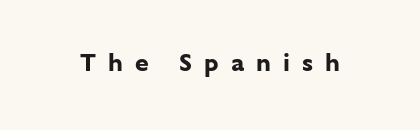
Unmarked baselines from the first word to the last. The letters stand upright; this is a roman face. Is the type bold? Yes — the strokes are clearly thick and heavy. Spacing between characters has been opened up far beyond the box default.
